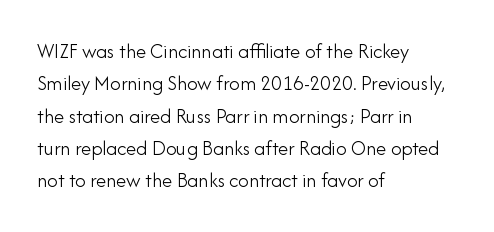
Q: Is the text bold? A: No.
Q: Is the text italic (slanted)? A: No, it is upright.
Q: Is the text underlined? A: No.
Q: How is the paragraph aligned? A: Left-aligned.
Q: Is the spacing between letters normal or unusually wide? A: Normal.
Q: Is the spacing between lines tight, normal or loose? A: Normal.
